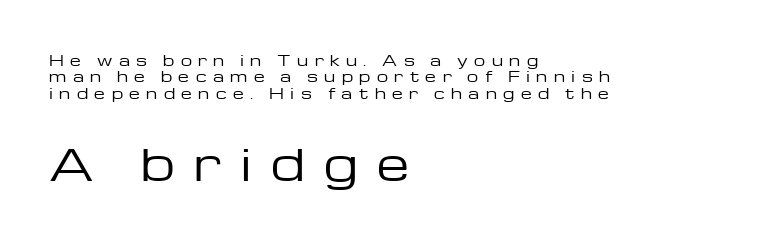
{"serif": "no", "italic": "no", "bold": "no", "weight": "regular", "width": "wide", "stroke_contrast": "low", "x_height": "medium", "monospaced": "no", "underline": "no", "align": "left", "line_spacing_ratio": 1.17, "letter_spacing": "wide", "letter_spacing_em": 0.46, "larger_block": "second", "size_ratio": 3.0, "glyph_px": 42}
